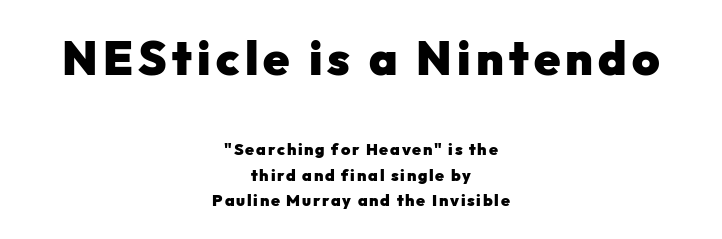
Typesetter's note — upper block bumped up in size, lower block left smaller. Beneath every word, the page is bare. Every row of glyphs is offset so its center matches the block's center. The letters advance in unequal steps, a hallmark of proportional type. Typesetter's note: full bold, strokes at maximum text heaviness. This sample keeps an unexceptional amount of space between lines.
